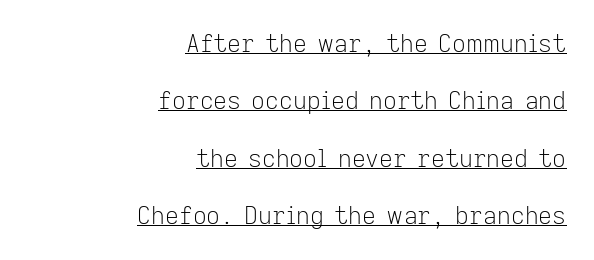
Summary of weight: not heavy and not bold. Is there an underline? Yes — a line sits under the letters. Italic? Not at all — the glyphs are vertical. The horizontal fit of the characters is conventional and even. Students, observe: this is what heavily led, spacious text looks like.
